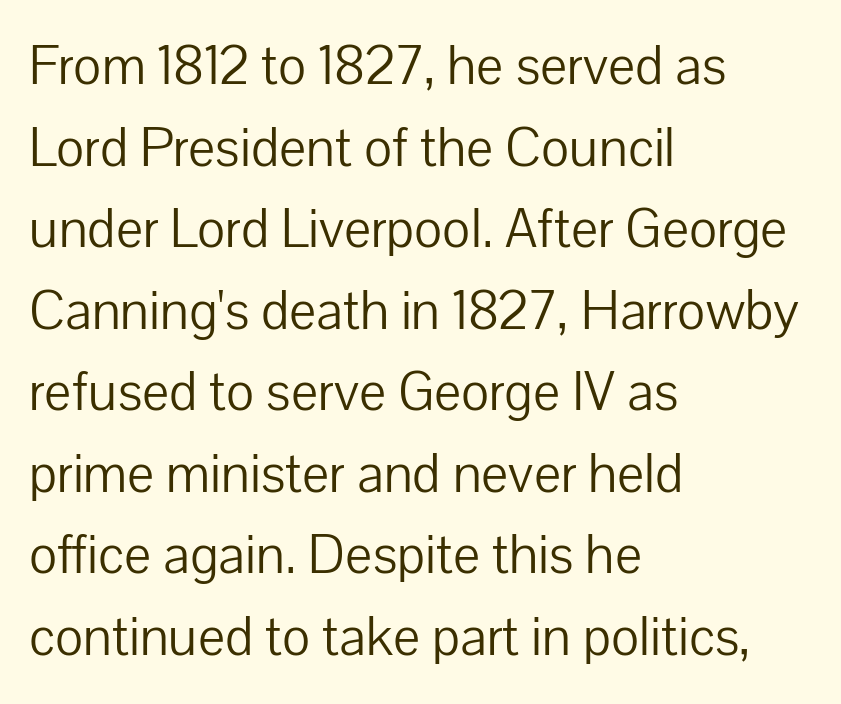
A typesetter would call this leading conventional body-copy spacing. Horizontally, the lines are justified to the leading edge only. The passage shown has conventional tracking throughout. Is this a fixed-width face? No — the glyphs have proportional, varying widths.
